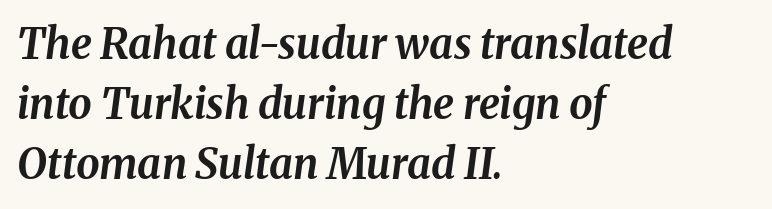
Standard letterfit; no display-style spreading of the glyphs. This sample uses an oblique cut, with every glyph tilted off the vertical. Typeset ragged right — the left edge is the straight one. Compared with typical paragraphs, the rows here are spaced about the same. Think of a printed novel: that variable character pitch is what you see here.
